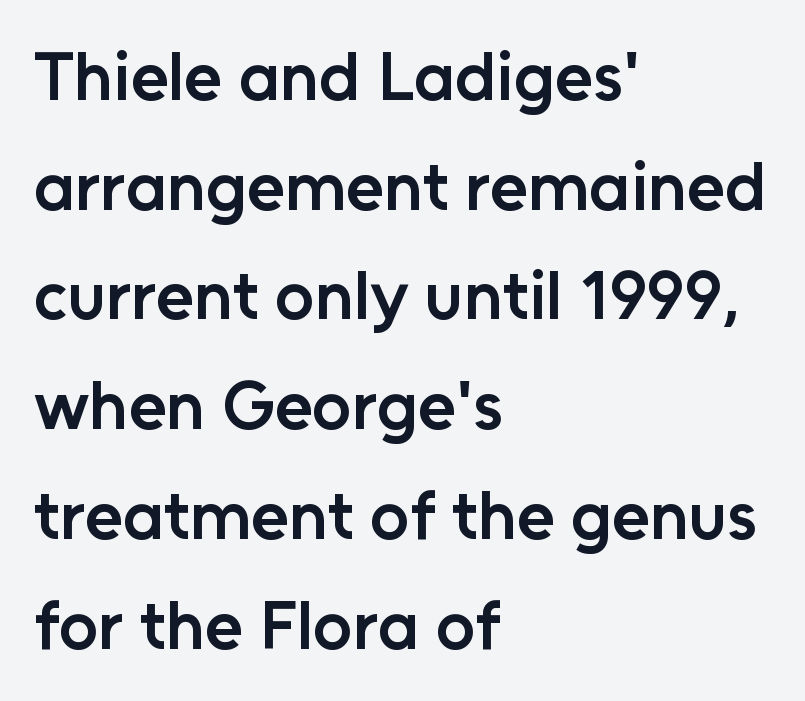
The image shows 69 px semibold sans-serif type, upright; set left-aligned, normal line spacing (1.59x), normal letter spacing, not underlined; low stroke contrast and a medium x-height.
